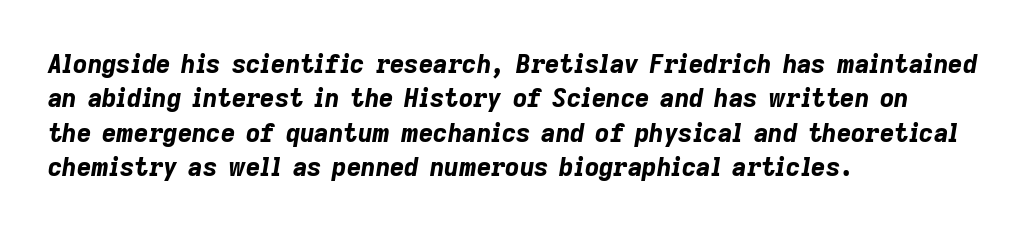
The image shows 25 px bold type, italic (leaning right); set left-aligned, normal line spacing (1.38x), normal letter spacing, not underlined.
